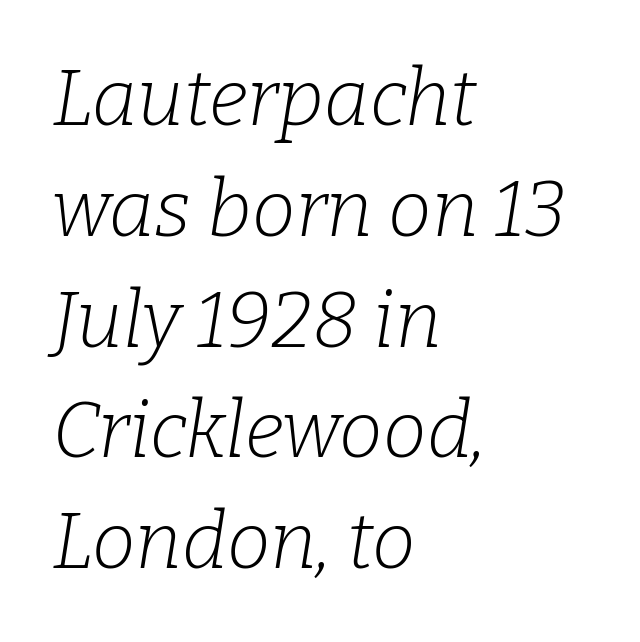
Q: Is the text bold? A: No.
Q: Is the text italic (slanted)? A: Yes, it leans right by about 9 degrees.
Q: Is the typeface a serif or a sans-serif typeface? A: Serif.
Q: Is the text underlined? A: No.
Q: How is the paragraph aligned? A: Left-aligned.
Q: Is the spacing between letters normal or unusually wide? A: Normal.
Q: Is the spacing between lines tight, normal or loose? A: Normal.
Q: Width (condensed, normal, or wide)? A: Normal.
Q: Stroke contrast? A: Low.
Q: x-height? A: Medium.
Q: Monospaced? A: No.
